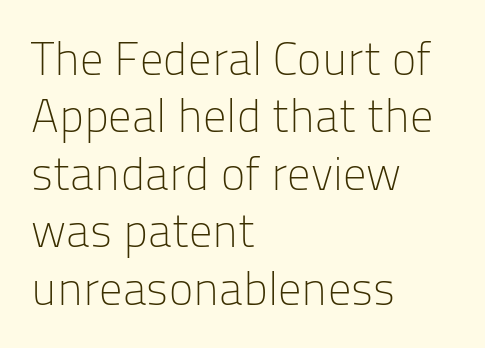
Q: Is the text bold? A: No.
Q: Is the text italic (slanted)? A: No, it is upright.
Q: Is the typeface a serif or a sans-serif typeface? A: Sans-serif.
Q: Is the text underlined? A: No.
Q: How is the paragraph aligned? A: Left-aligned.
Q: Is the spacing between letters normal or unusually wide? A: Normal.
Q: Is the spacing between lines tight, normal or loose? A: Normal.
Q: Width (condensed, normal, or wide)? A: Normal.
Q: Stroke contrast? A: Low.
Q: x-height? A: Medium.
Q: Monospaced? A: No.
